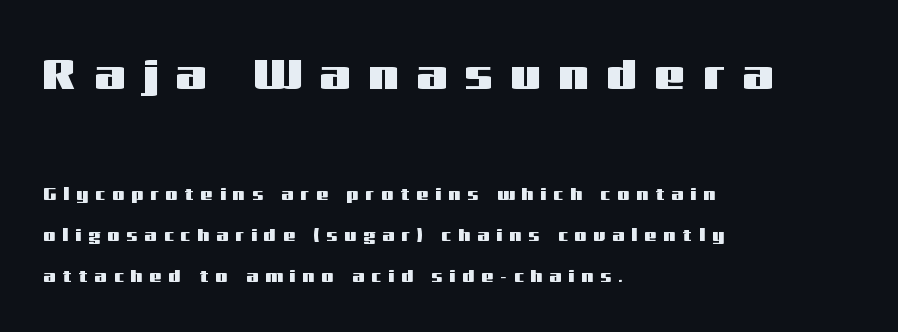
{"serif": "no", "italic": "no", "width": "wide", "stroke_contrast": "medium", "x_height": "medium", "monospaced": "no", "underline": "no", "align": "left", "line_spacing": "loose", "line_spacing_ratio": 2.41, "letter_spacing": "wide", "letter_spacing_em": 0.42, "larger_block": "first", "size_ratio": 2.53, "glyph_px": 43}
